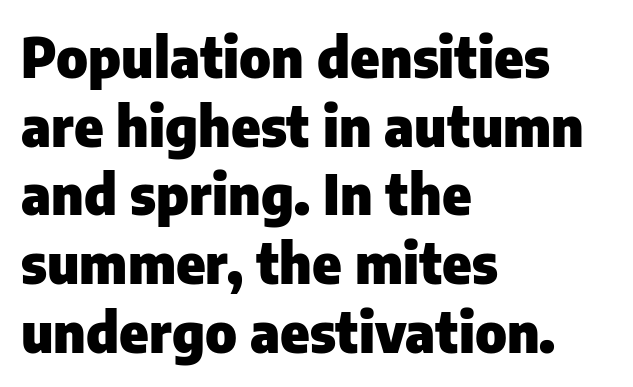
{"serif": "no", "italic": "no", "bold": "yes", "weight": "heavy", "width": "normal", "stroke_contrast": "low", "x_height": "medium", "monospaced": "no", "underline": "no", "align": "left", "line_spacing": "normal", "line_spacing_ratio": 1.25, "letter_spacing": "normal", "letter_spacing_em": 0.0, "glyph_px": 55}
